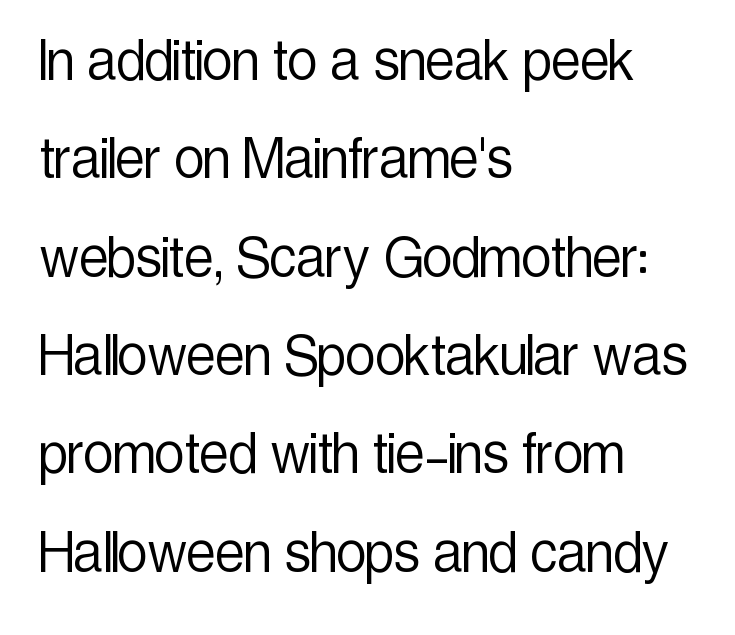
Q: Is the text bold? A: No.
Q: Is the text italic (slanted)? A: No, it is upright.
Q: Is the typeface a serif or a sans-serif typeface? A: Sans-serif.
Q: Is the text underlined? A: No.
Q: How is the paragraph aligned? A: Left-aligned.
Q: Is the spacing between letters normal or unusually wide? A: Normal.
Q: Is the spacing between lines tight, normal or loose? A: Normal.
Q: Width (condensed, normal, or wide)? A: Condensed.
Q: x-height? A: Medium.
Q: Monospaced? A: No.
